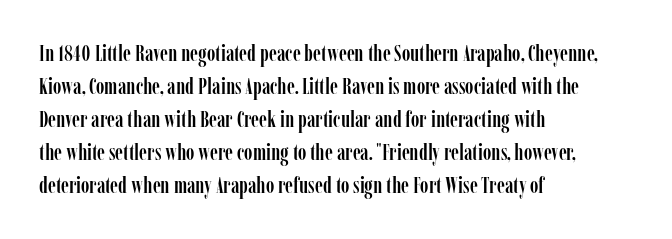
Q: Is the text italic (slanted)? A: No, it is upright.
Q: Is the text underlined? A: No.
Q: How is the paragraph aligned? A: Left-aligned.
Q: Is the spacing between letters normal or unusually wide? A: Normal.
Q: Is the spacing between lines tight, normal or loose? A: Normal.
